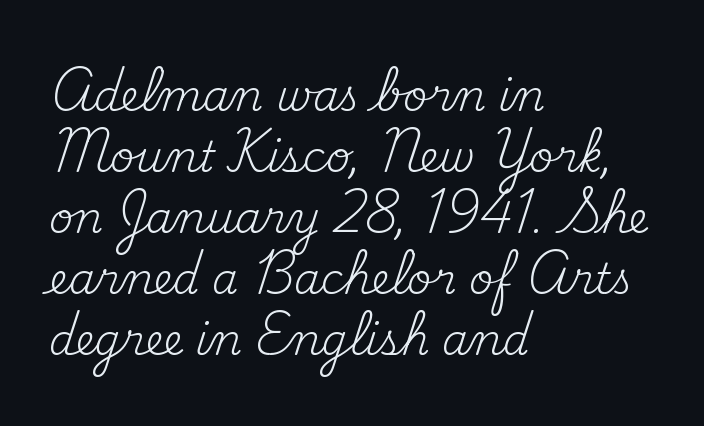
The image shows 42 px regular-weight serif type; set left-aligned, normal line spacing (1.45x), normal letter spacing, not underlined; medium stroke contrast and a small x-height.
